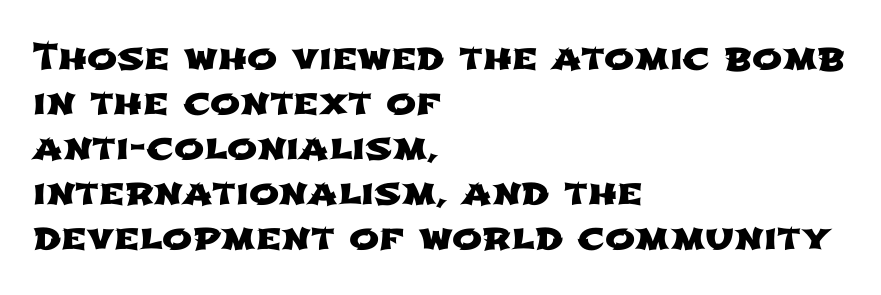
{"serif": "no", "width": "wide", "stroke_contrast": "low", "x_height": "medium", "monospaced": "no", "underline": "no", "align": "left", "line_spacing": "normal", "line_spacing_ratio": 1.25, "letter_spacing": "normal", "letter_spacing_em": 0.0, "glyph_px": 36}
